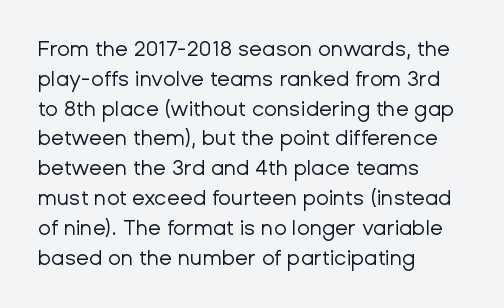
The image shows 21 px text type, upright; set left-aligned, normal line spacing (1.42x), normal letter spacing, not underlined.
